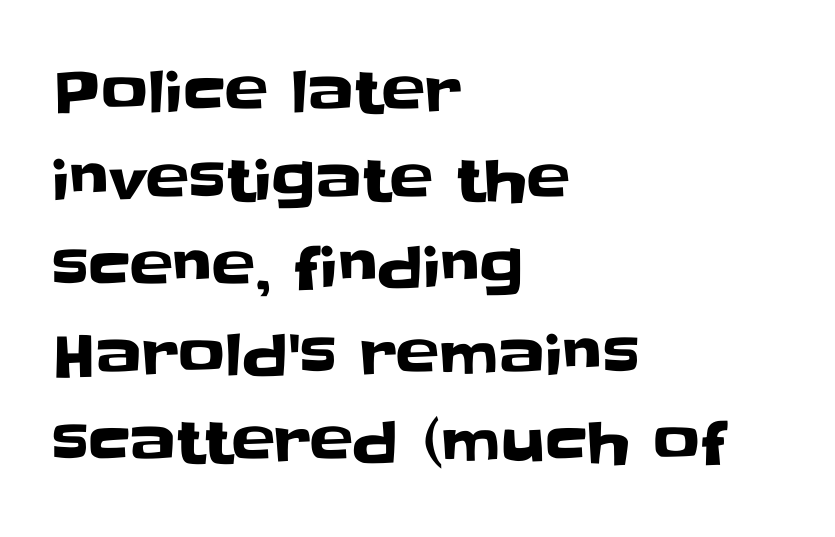
{"serif": "no", "italic": "no", "width": "normal", "stroke_contrast": "low", "x_height": "large", "monospaced": "no", "underline": "no", "align": "left", "line_spacing": "normal", "line_spacing_ratio": 1.51, "letter_spacing": "normal", "letter_spacing_em": 0.0, "glyph_px": 58}
